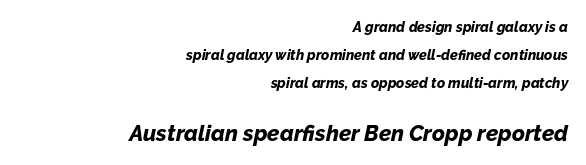
The image shows 22 px bold type, italic (leaning right); set right-aligned, loose line spacing (2.0x), normal letter spacing, not underlined; the second (bottom) block is 1.57x larger.
